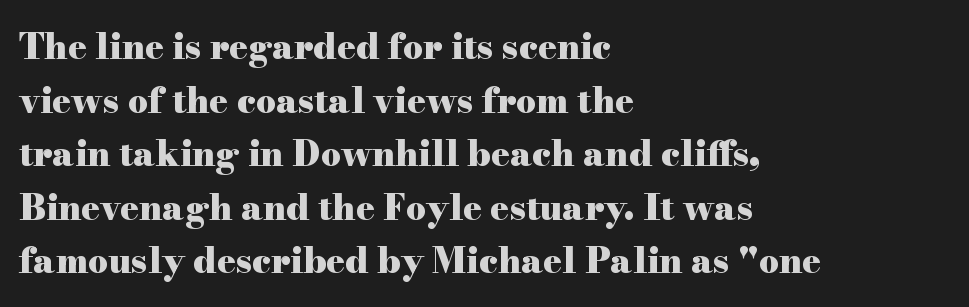
Q: Is the text bold? A: Yes.
Q: Is the text italic (slanted)? A: No, it is upright.
Q: Is the typeface a serif or a sans-serif typeface? A: Serif.
Q: Is the text underlined? A: No.
Q: How is the paragraph aligned? A: Left-aligned.
Q: Is the spacing between letters normal or unusually wide? A: Normal.
Q: Is the spacing between lines tight, normal or loose? A: Normal.
Q: Width (condensed, normal, or wide)? A: Wide.
Q: Stroke contrast? A: High.
Q: x-height? A: Small.
Q: Monospaced? A: No.
